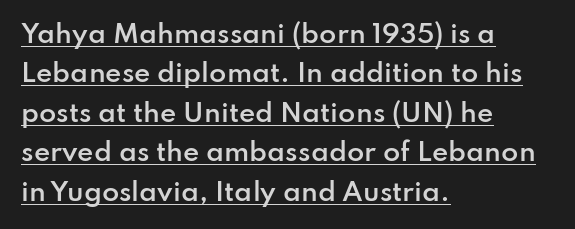
{"italic": "no", "bold": "semi", "underline": "yes", "align": "left", "line_spacing": "normal", "line_spacing_ratio": 1.58, "letter_spacing": "normal", "letter_spacing_em": 0.0, "glyph_px": 25}
